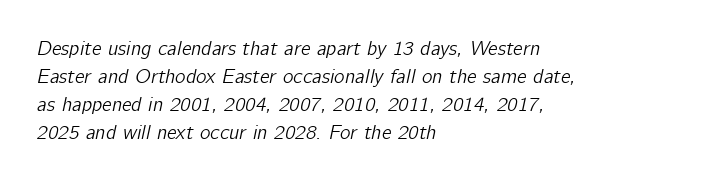
Q: Is the text italic (slanted)? A: Yes, it leans right by about 12 degrees.
Q: Is the text underlined? A: No.
Q: How is the paragraph aligned? A: Left-aligned.
Q: Is the spacing between letters normal or unusually wide? A: Normal.
Q: Is the spacing between lines tight, normal or loose? A: Normal.
